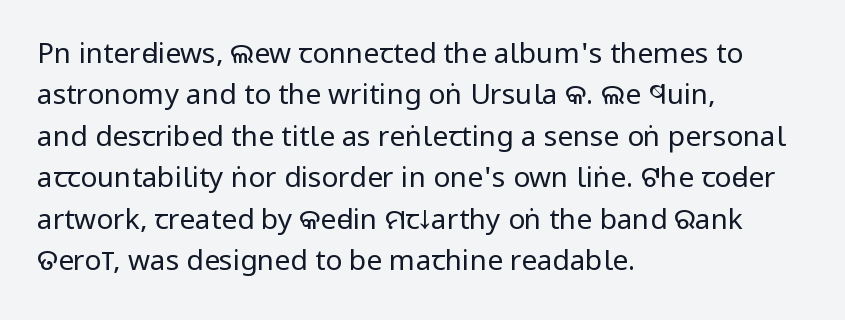
Bold? No — there's no thickening of the strokes. If you drew a ruler down the left edge, every line would touch it. The characters display no serif detailing; their extremities are plain. Vertically, the passage feels balanced, rows spaced as you'd expect.
